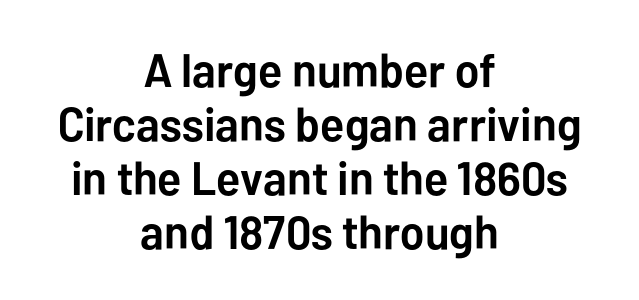
{"serif": "no", "italic": "no", "bold": "yes", "weight": "semibold", "width": "normal", "stroke_contrast": "low", "x_height": "medium", "monospaced": "no", "underline": "no", "align": "center", "line_spacing": "tight", "line_spacing_ratio": 1.15, "letter_spacing": "normal", "letter_spacing_em": 0.0, "glyph_px": 47}
